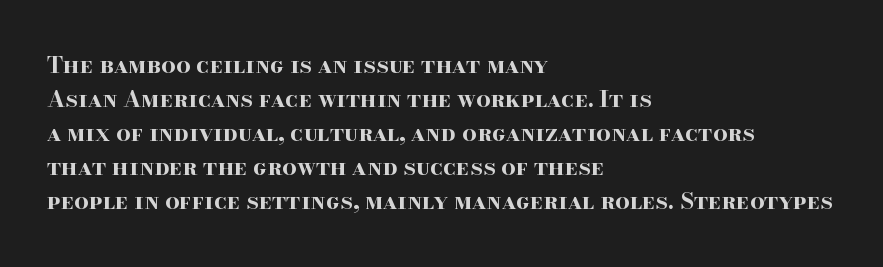
{"italic": "no", "bold": "yes", "underline": "no", "align": "left", "line_spacing": "normal", "line_spacing_ratio": 1.48, "letter_spacing": "normal", "letter_spacing_em": 0.0, "glyph_px": 23}
